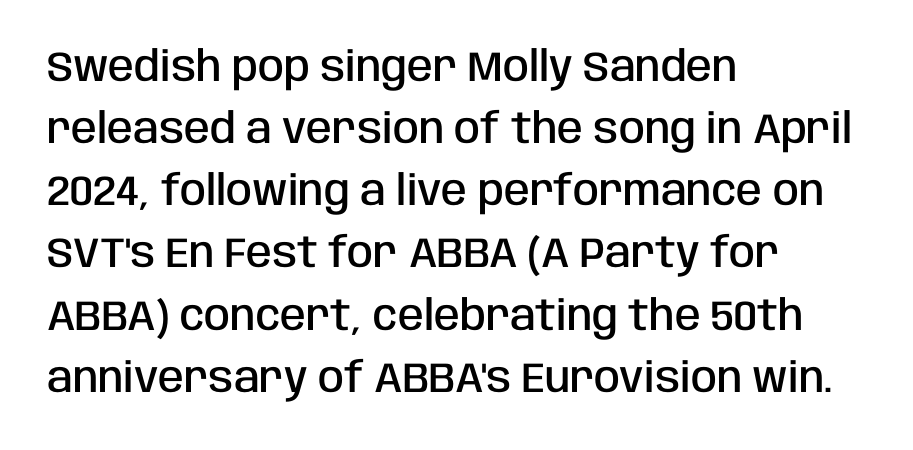
{"serif": "no", "italic": "no", "bold": "semi", "weight": "semibold", "width": "condensed", "stroke_contrast": "low", "x_height": "large", "monospaced": "no", "underline": "no", "align": "left", "line_spacing": "normal", "line_spacing_ratio": 1.48, "letter_spacing": "normal", "letter_spacing_em": 0.0, "glyph_px": 42}
